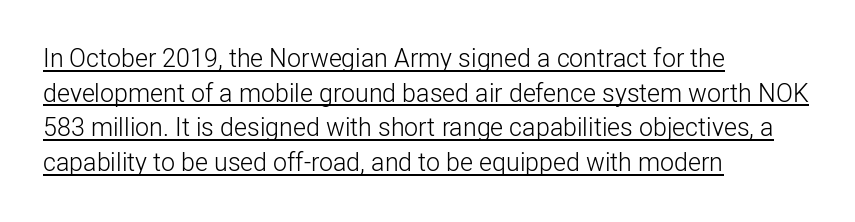
Q: Is the text bold? A: No.
Q: Is the text italic (slanted)? A: No, it is upright.
Q: Is the text underlined? A: Yes.
Q: How is the paragraph aligned? A: Left-aligned.
Q: Is the spacing between letters normal or unusually wide? A: Normal.
Q: Is the spacing between lines tight, normal or loose? A: Normal.
